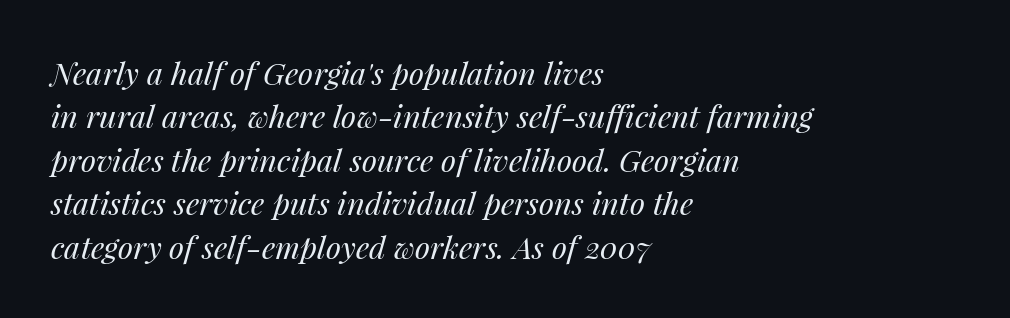
The image shows 31 px regular-weight type, italic (leaning right); set left-aligned, normal line spacing (1.4x), normal letter spacing, not underlined; medium stroke contrast and a medium x-height.
